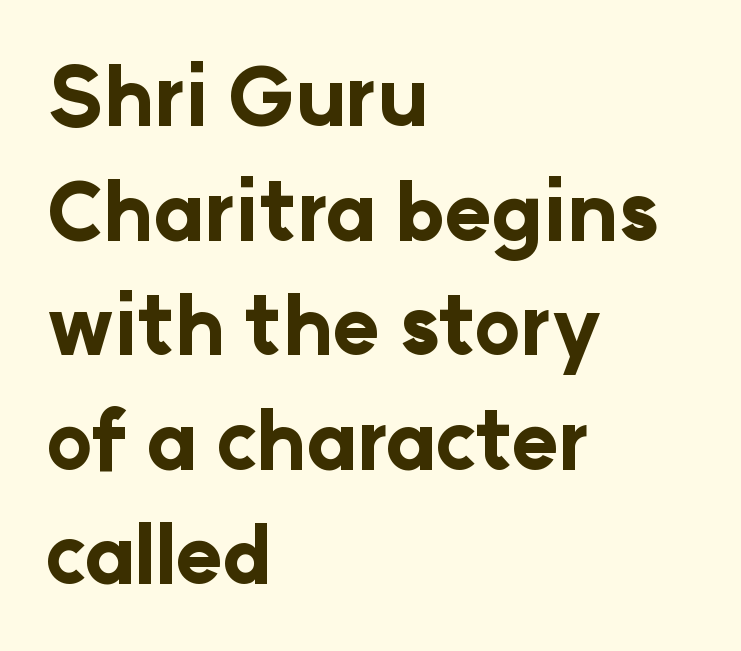
Q: Is the text bold? A: Yes.
Q: Is the text italic (slanted)? A: No, it is upright.
Q: Is the typeface a serif or a sans-serif typeface? A: Sans-serif.
Q: Is the text underlined? A: No.
Q: How is the paragraph aligned? A: Left-aligned.
Q: Is the spacing between letters normal or unusually wide? A: Normal.
Q: Is the spacing between lines tight, normal or loose? A: Normal.
Q: Width (condensed, normal, or wide)? A: Normal.
Q: Stroke contrast? A: Low.
Q: x-height? A: Medium.
Q: Monospaced? A: No.
